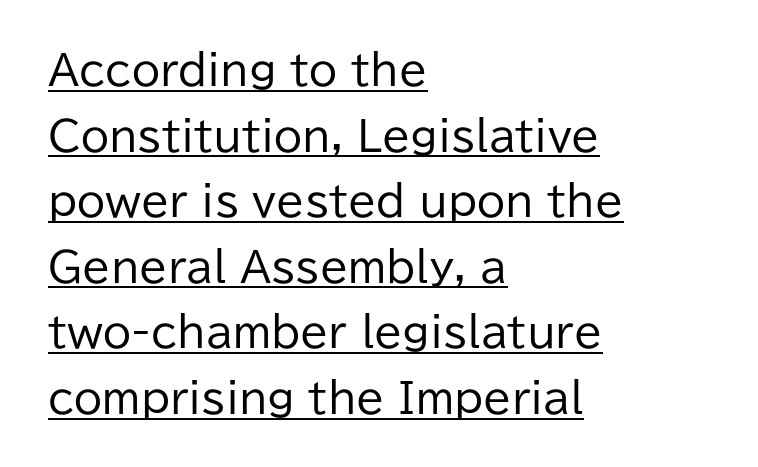
Q: Is the text bold? A: No.
Q: Is the text italic (slanted)? A: No, it is upright.
Q: Is the typeface a serif or a sans-serif typeface? A: Sans-serif.
Q: Is the text underlined? A: Yes.
Q: How is the paragraph aligned? A: Left-aligned.
Q: Is the spacing between letters normal or unusually wide? A: Normal.
Q: Is the spacing between lines tight, normal or loose? A: Normal.
Q: Width (condensed, normal, or wide)? A: Normal.
Q: Stroke contrast? A: Low.
Q: x-height? A: Medium.
Q: Monospaced? A: No.
